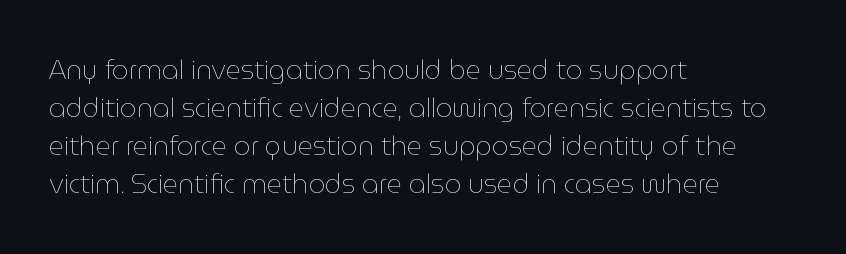
Q: Is the text bold? A: No.
Q: Is the text italic (slanted)? A: No, it is upright.
Q: Is the text underlined? A: No.
Q: How is the paragraph aligned? A: Left-aligned.
Q: Is the spacing between letters normal or unusually wide? A: Normal.
Q: Is the spacing between lines tight, normal or loose? A: Normal.
